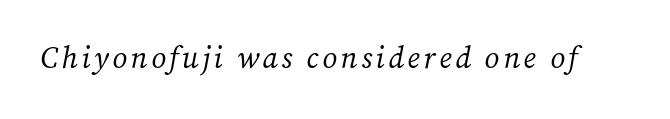
{"serif": "yes", "italic": "yes", "lean": "right", "slant_degrees": 12, "bold": "no", "weight": "regular", "width": "normal", "stroke_contrast": "medium", "x_height": "medium", "monospaced": "no", "underline": "no", "glyph_px": 30}
